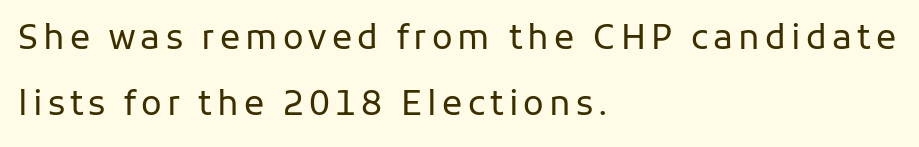
The image shows 34 px regular-weight sans-serif type, upright; set left-aligned, loose line spacing (1.93x), not underlined; low stroke contrast and a medium x-height.
